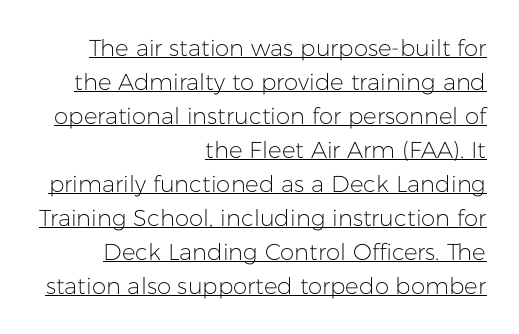
Regular leading. The passage is arranged like a letterhead date or caption credit — flush right. Stroke mass is kept to a normal reading level or below. This sample uses an upright cut, with every glyph sitting square on the baseline. A continuous stroke trails under the words, as in a hyperlink. Short note: letters normally spaced.
